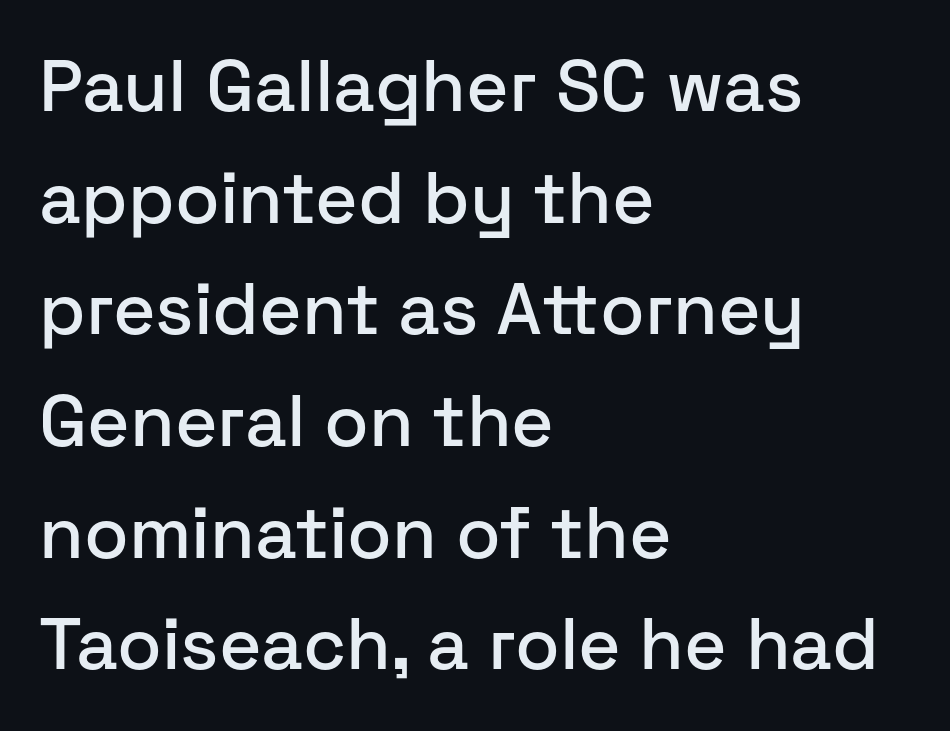
Q: Is the text italic (slanted)? A: No, it is upright.
Q: Is the typeface a serif or a sans-serif typeface? A: Sans-serif.
Q: Is the text underlined? A: No.
Q: How is the paragraph aligned? A: Left-aligned.
Q: Is the spacing between letters normal or unusually wide? A: Normal.
Q: Is the spacing between lines tight, normal or loose? A: Normal.
Q: Width (condensed, normal, or wide)? A: Normal.
Q: Stroke contrast? A: Low.
Q: x-height? A: Medium.
Q: Monospaced? A: No.
